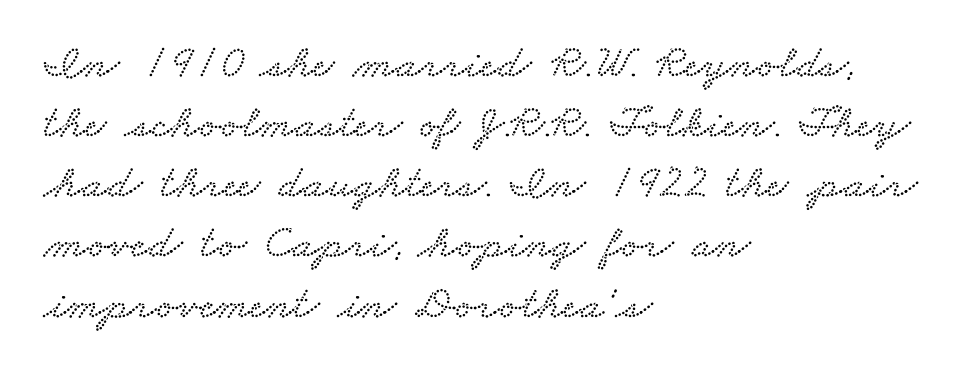
Q: Is the typeface a serif or a sans-serif typeface? A: Serif.
Q: Is the text underlined? A: No.
Q: How is the paragraph aligned? A: Left-aligned.
Q: Is the spacing between letters normal or unusually wide? A: Normal.
Q: Is the spacing between lines tight, normal or loose? A: Normal.
Q: Width (condensed, normal, or wide)? A: Wide.
Q: Stroke contrast? A: Low.
Q: x-height? A: Small.
Q: Monospaced? A: No.
